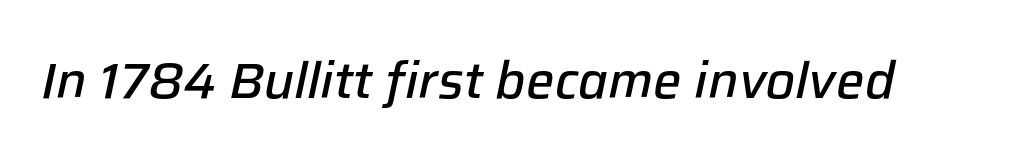
The image shows 50 px semibold type, italic (leaning right); set normal letter spacing, not underlined; low stroke contrast and a medium x-height.
